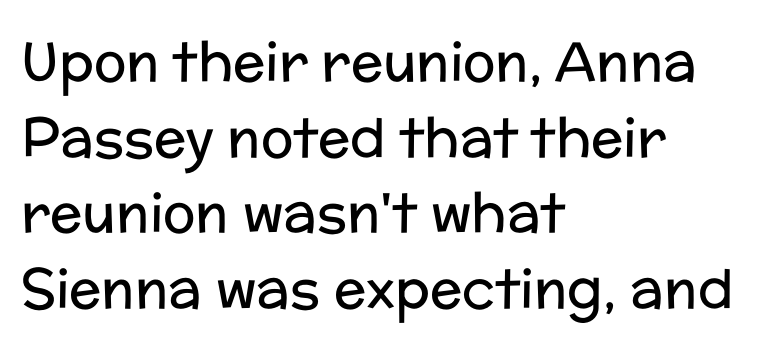
Q: Is the text bold? A: No.
Q: Is the text italic (slanted)? A: No, it is upright.
Q: Is the typeface a serif or a sans-serif typeface? A: Sans-serif.
Q: Is the text underlined? A: No.
Q: How is the paragraph aligned? A: Left-aligned.
Q: Is the spacing between letters normal or unusually wide? A: Normal.
Q: Is the spacing between lines tight, normal or loose? A: Normal.
Q: Width (condensed, normal, or wide)? A: Normal.
Q: Stroke contrast? A: Low.
Q: x-height? A: Medium.
Q: Monospaced? A: No.
